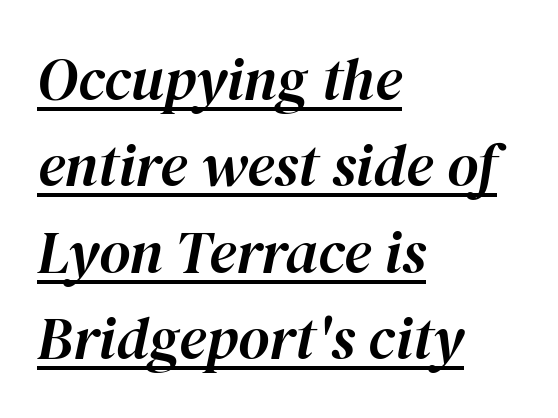
The image shows 60 px text type, italic (leaning right); set left-aligned, normal line spacing (1.44x), normal letter spacing, underlined; high stroke contrast and a medium x-height.
